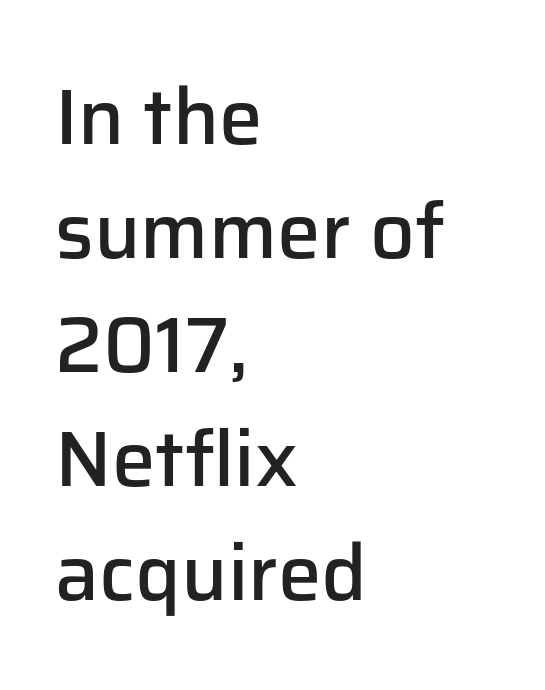
{"serif": "no", "italic": "no", "bold": "semi", "weight": "semibold", "width": "normal", "stroke_contrast": "low", "x_height": "medium", "monospaced": "no", "underline": "no", "align": "left", "line_spacing": "normal", "line_spacing_ratio": 1.46, "letter_spacing": "normal", "letter_spacing_em": 0.0, "glyph_px": 78}
